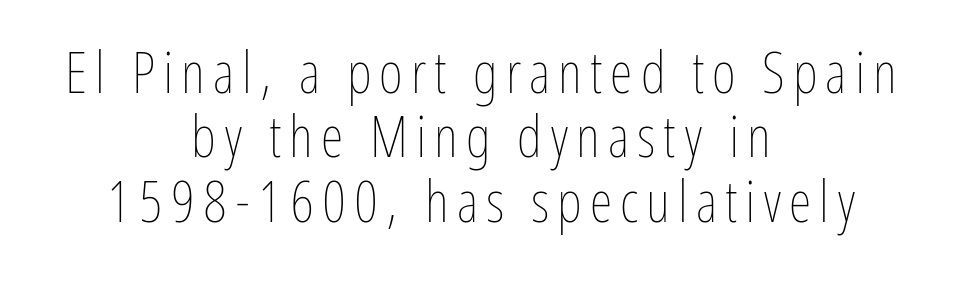
{"italic": "no", "bold": "no", "weight": "thin", "width": "condensed", "stroke_contrast": "low", "x_height": "medium", "monospaced": "no", "underline": "no", "align": "center", "line_spacing": "tight", "line_spacing_ratio": 1.11, "glyph_px": 58}
